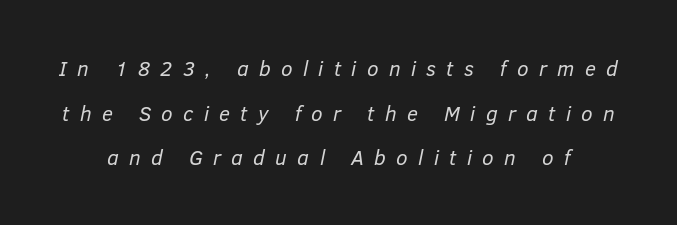
The image shows 21 px text type, italic (leaning right); set loose line spacing (2.12x), unusually wide letter spacing (+0.49 em), not underlined.
